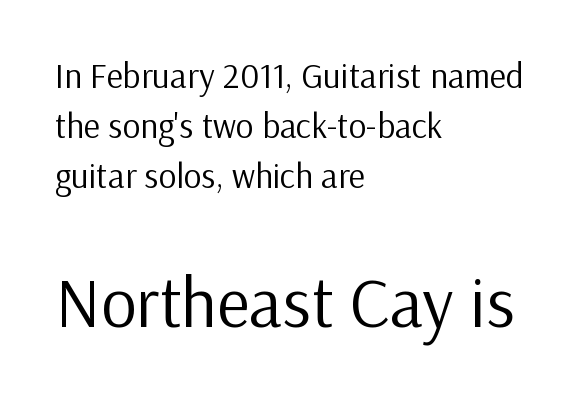
Q: Is the text bold? A: No.
Q: Is the text italic (slanted)? A: No, it is upright.
Q: Is the typeface a serif or a sans-serif typeface? A: Sans-serif.
Q: Is the text underlined? A: No.
Q: How is the paragraph aligned? A: Left-aligned.
Q: Is the spacing between letters normal or unusually wide? A: Normal.
Q: Is the spacing between lines tight, normal or loose? A: Normal.
Q: Which block of text is set in a larger size, the first (top) or the second (bottom)? A: The second (bottom) one.
Q: Width (condensed, normal, or wide)? A: Normal.
Q: Stroke contrast? A: Low.
Q: x-height? A: Medium.
Q: Monospaced? A: No.
